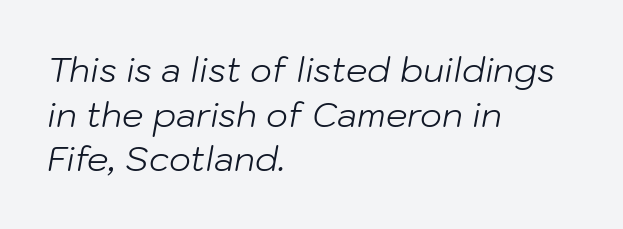
The setting favours the left margin, as ordinary paragraphs usually do. Nobody touched the tracking dial on this one. These lines are rendered in a variable-pitch font. Ink coverage per letter is moderate at most. One glance says typical: line gaps are just what's usual. The text carries the slant typical of an italic or oblique font.
